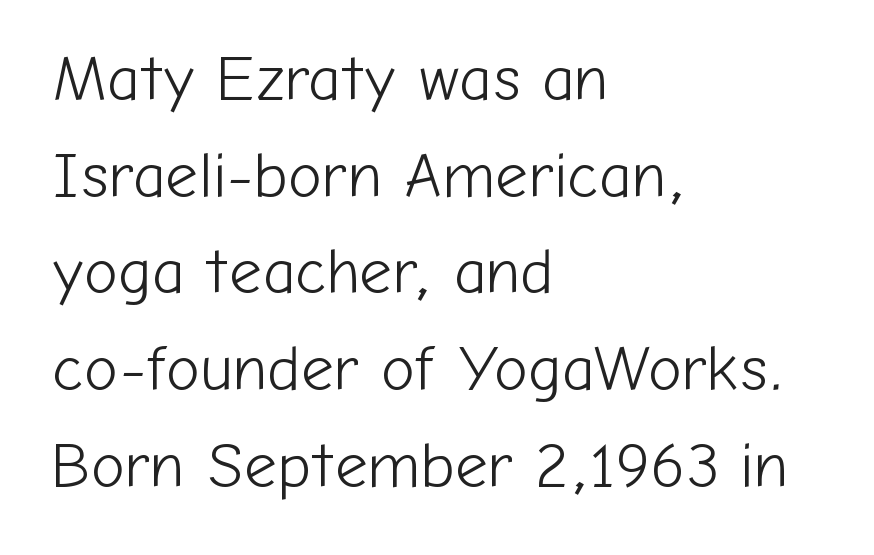
The weight tops out at a normal text grade. Anything drawn beneath the words? Only blank space. Short note: letters normally spaced. The letters advance in unequal steps, a hallmark of proportional type.
